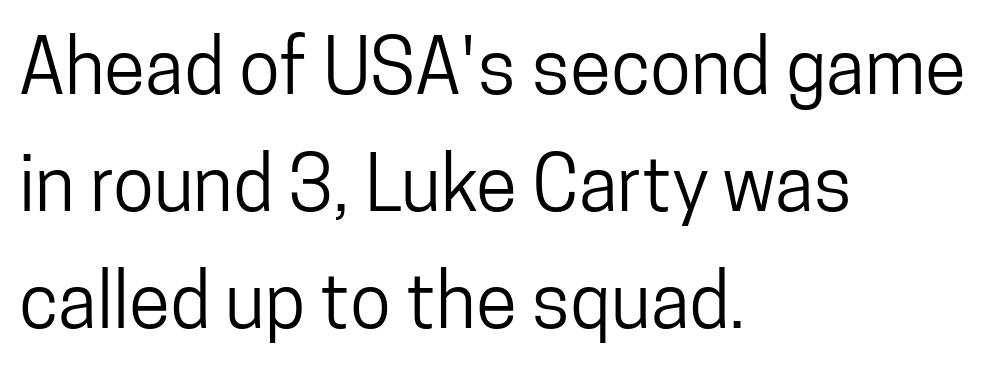
{"serif": "no", "italic": "no", "width": "condensed", "stroke_contrast": "low", "x_height": "medium", "monospaced": "no", "underline": "no", "align": "left", "line_spacing": "normal", "line_spacing_ratio": 1.56, "letter_spacing": "normal", "letter_spacing_em": 0.0, "glyph_px": 75}
